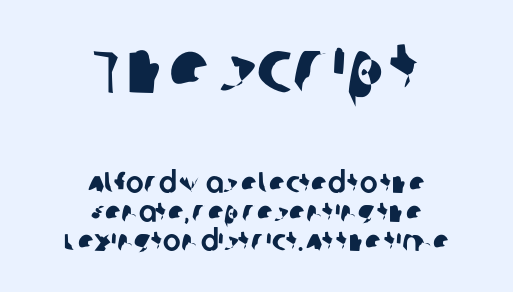
{"serif": "no", "width": "normal", "stroke_contrast": "low", "x_height": "large", "monospaced": "no", "underline": "no", "align": "center", "line_spacing": "tight", "line_spacing_ratio": 0.97, "letter_spacing": "normal", "letter_spacing_em": 0.0, "larger_block": "first", "size_ratio": 2.53, "glyph_px": 76}
